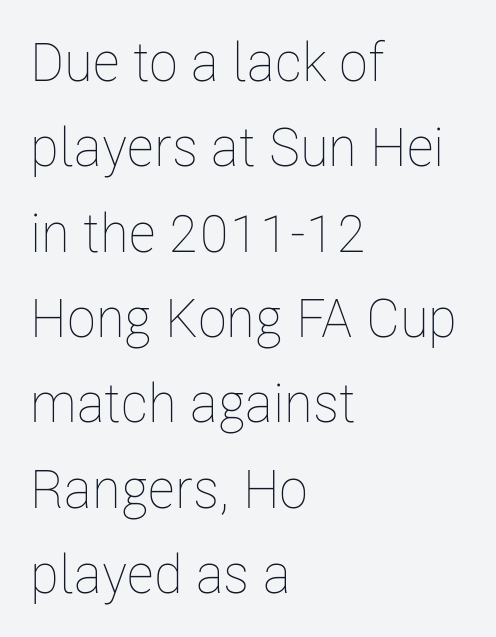
The image shows 54 px thin, condensed type, upright; set left-aligned, normal line spacing (1.58x), normal letter spacing, not underlined; low stroke contrast and a medium x-height.
